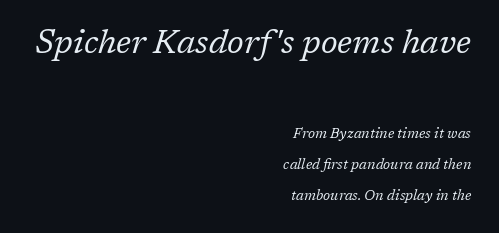
The image shows 33 px regular-weight serif type, italic (leaning right); set right-aligned, loose line spacing (2.21x), normal letter spacing, not underlined; the first (top) block is 2.36x larger; low stroke contrast and a medium x-height.
